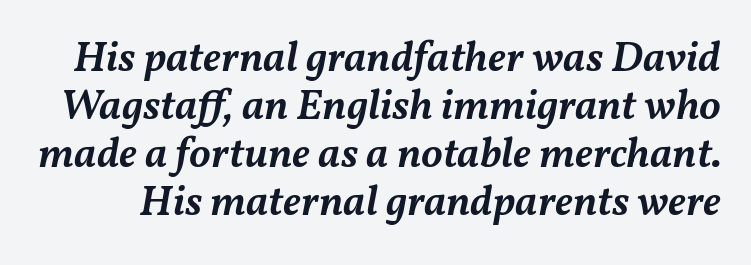
{"italic": "yes", "lean": "right", "slant_degrees": 11, "bold": "semi", "weight": "semibold", "width": "normal", "stroke_contrast": "medium", "x_height": "medium", "monospaced": "no", "underline": "no", "line_spacing": "tight", "line_spacing_ratio": 1.12, "letter_spacing": "normal", "letter_spacing_em": 0.0, "glyph_px": 43}
